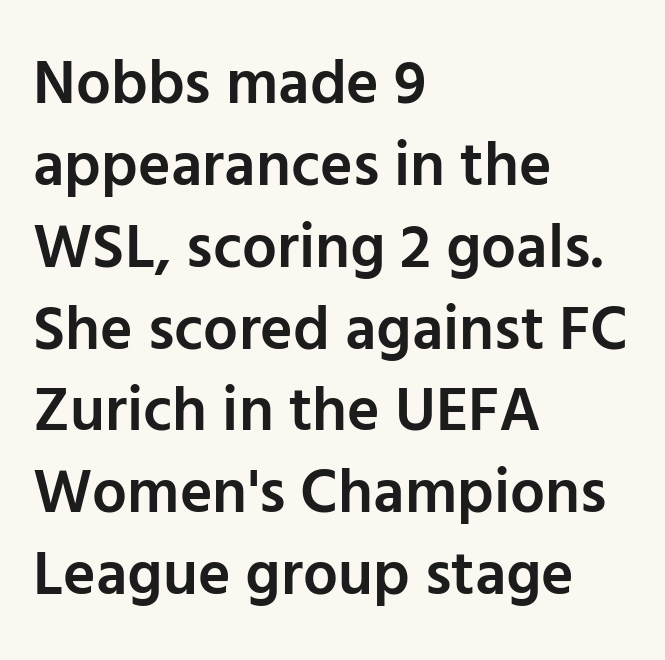
Serifs: no, the terminals of the letterforms are clean. In terms of posture, this sample is upright. Is the block centered? No — it sits flush against the left margin. In terms of leading, this rendering sits right in the middle.
